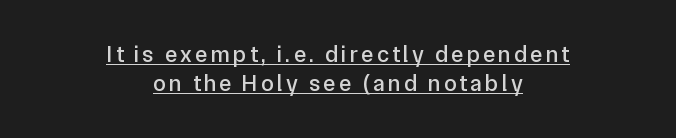
The image shows 23 px text type, upright; set centered, normal line spacing (1.27x), underlined.
